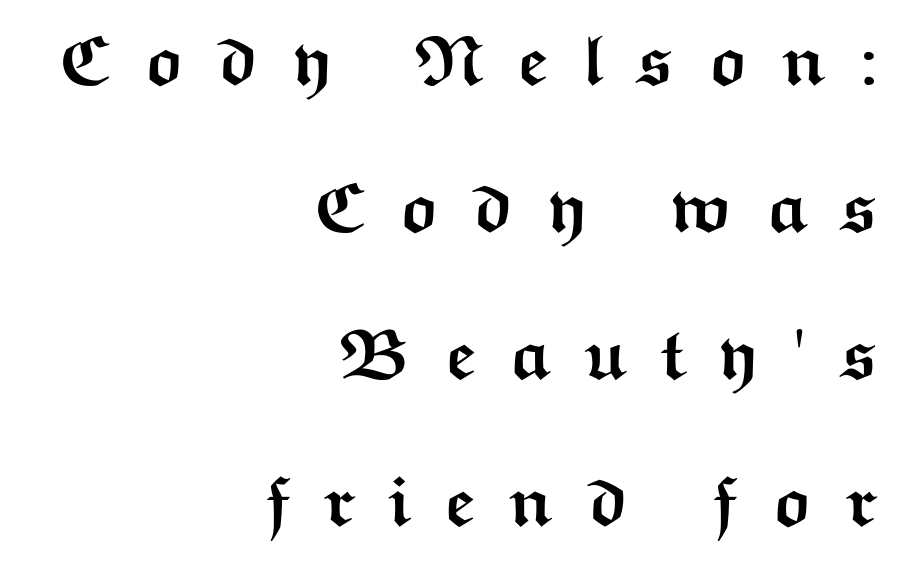
Q: Is the text bold? A: Yes.
Q: Is the text italic (slanted)? A: No, it is upright.
Q: Is the typeface a serif or a sans-serif typeface? A: Sans-serif.
Q: Is the text underlined? A: No.
Q: How is the paragraph aligned? A: Right-aligned.
Q: Is the spacing between letters normal or unusually wide? A: Unusually wide.
Q: Is the spacing between lines tight, normal or loose? A: Loose.
Q: Width (condensed, normal, or wide)? A: Wide.
Q: Stroke contrast? A: Medium.
Q: x-height? A: Medium.
Q: Monospaced? A: No.
